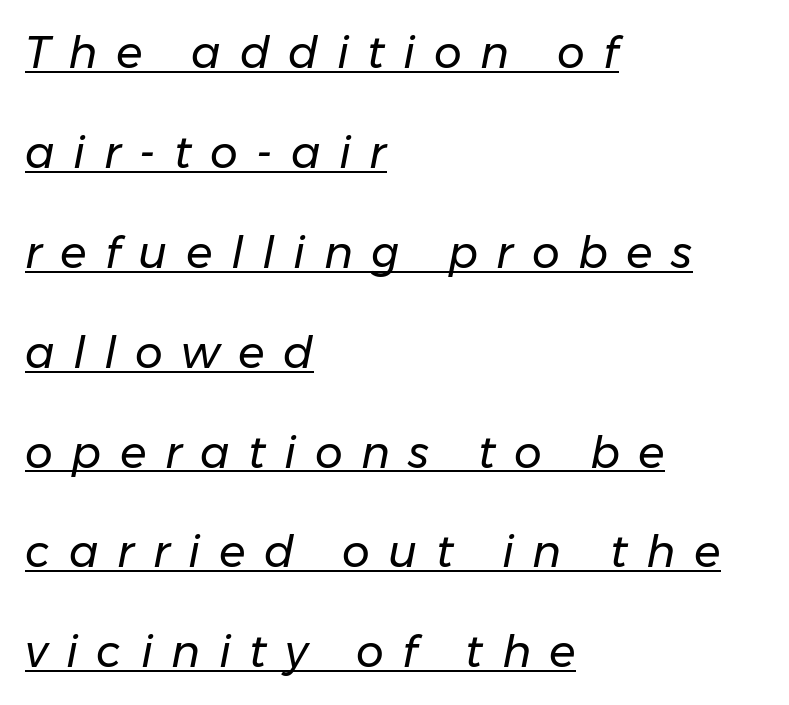
Q: Is the text bold? A: No.
Q: Is the text italic (slanted)? A: Yes, it leans right by about 11 degrees.
Q: Is the text underlined? A: Yes.
Q: How is the paragraph aligned? A: Left-aligned.
Q: Is the spacing between letters normal or unusually wide? A: Unusually wide.
Q: Is the spacing between lines tight, normal or loose? A: Loose.
Q: Width (condensed, normal, or wide)? A: Normal.
Q: Stroke contrast? A: Low.
Q: x-height? A: Medium.
Q: Monospaced? A: No.
